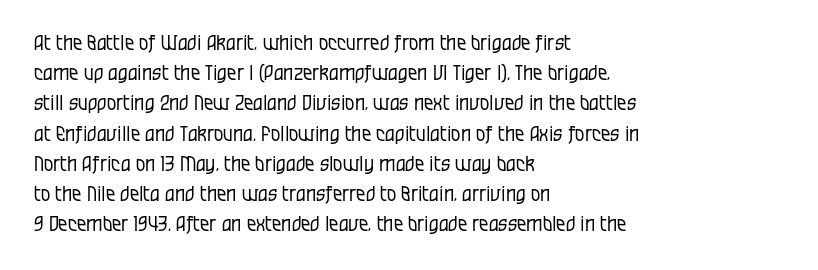
Regarding leading, the lines here are spaced in the standard way. Underline: absent. A classic flush-left, rag-right setting is used for this passage. Every character sits straight up, as roman type does.
